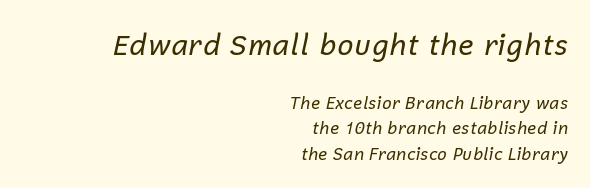
Where is the straight margin? On the right. The letters are slanted; this is an italic face. Note the varied advance widths — an 'i' is clearly narrower than an 'm'. You could call the tracking neutral — neither tight nor loose. Letters rest on an invisible, unmarked baseline. The emphasis by scale lands on block number one, above.
